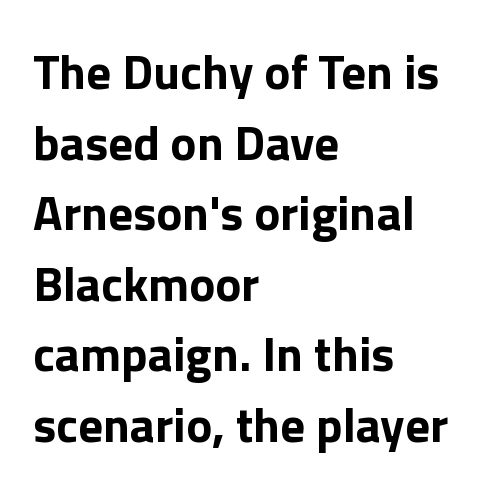
The image shows 49 px bold sans-serif type, upright; set left-aligned, normal line spacing (1.44x), normal letter spacing, not underlined; low stroke contrast and a medium x-height.
